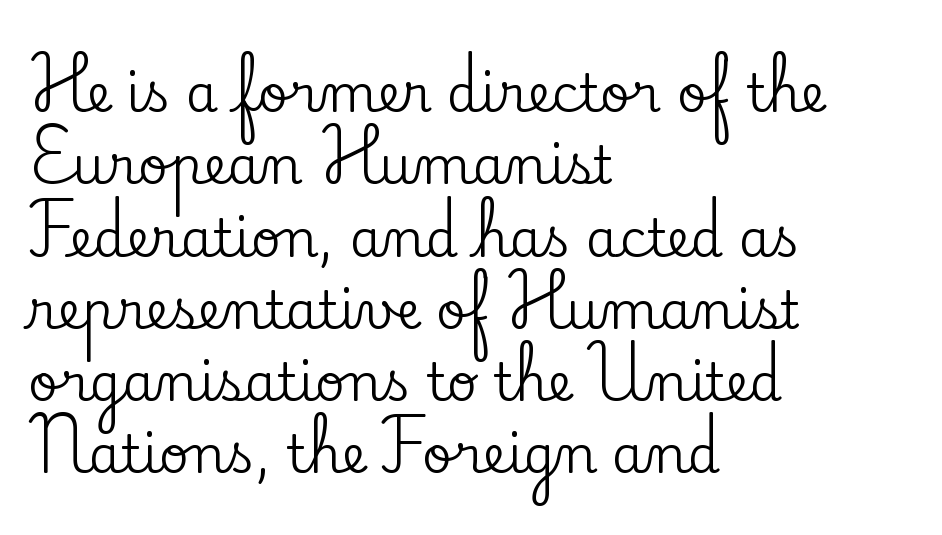
{"serif": "yes", "italic": "no", "width": "normal", "stroke_contrast": "low", "x_height": "small", "monospaced": "no", "underline": "no", "align": "left", "line_spacing": "normal", "line_spacing_ratio": 1.39, "letter_spacing": "normal", "letter_spacing_em": 0.0, "glyph_px": 52}
